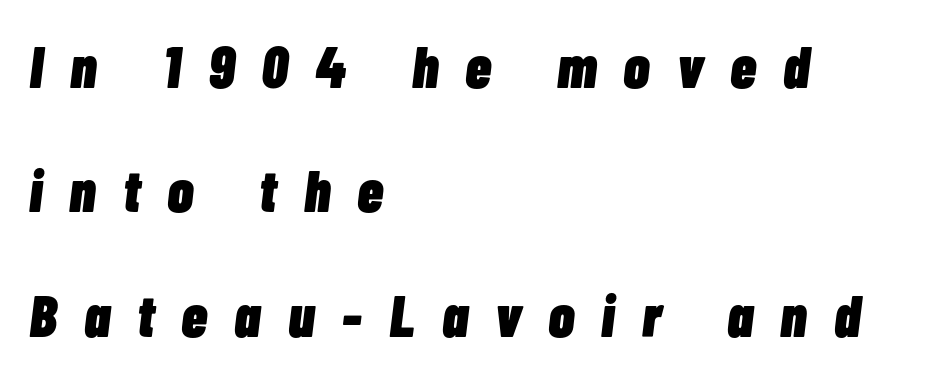
The image shows 59 px heavy, condensed type, italic (leaning right); set left-aligned, loose line spacing (2.11x), unusually wide letter spacing (+0.46 em), not underlined; low stroke contrast and a medium x-height.
